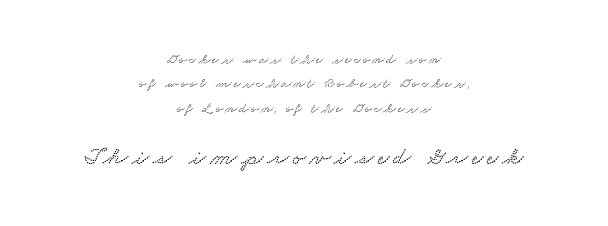
A centered setting, common on invitations and titles, is used for this passage. Which of the two is more prominent by size? The second, at the bottom. Honestly, there is no underline to notice here at all.
